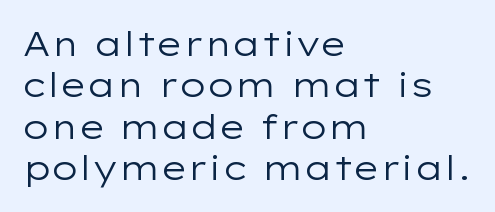
Q: Is the text bold? A: No.
Q: Is the text italic (slanted)? A: No, it is upright.
Q: Is the typeface a serif or a sans-serif typeface? A: Sans-serif.
Q: Is the text underlined? A: No.
Q: How is the paragraph aligned? A: Left-aligned.
Q: Is the spacing between letters normal or unusually wide? A: Normal.
Q: Width (condensed, normal, or wide)? A: Wide.
Q: Stroke contrast? A: Low.
Q: x-height? A: Medium.
Q: Monospaced? A: No.
